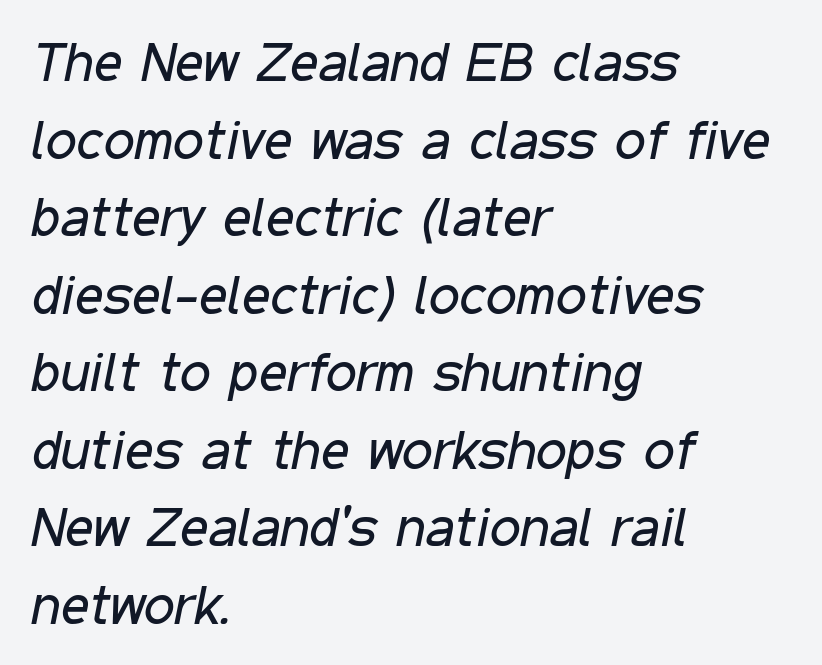
A bare baseline throughout the passage. Note the varied advance widths — an 'i' is clearly narrower than an 'm'. The line texture is even and compact thanks to regular tracking. The rag falls on the right side of this text block. The glyphs look as if they've been sheared to an angle. This block has exactly the height ordinary leading produces.
